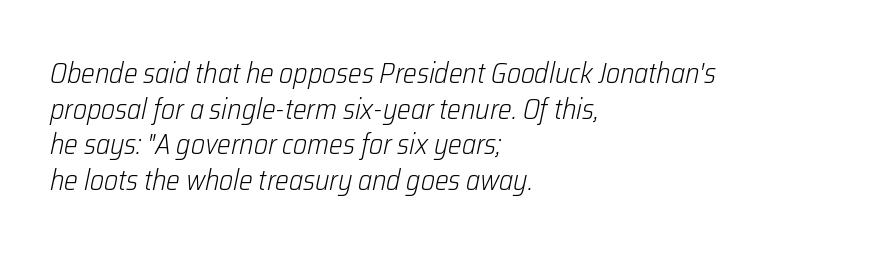
The image shows 29 px light, condensed type, italic (leaning right); set left-aligned, line spacing 1.23x, normal letter spacing, not underlined; low stroke contrast and a medium x-height.
